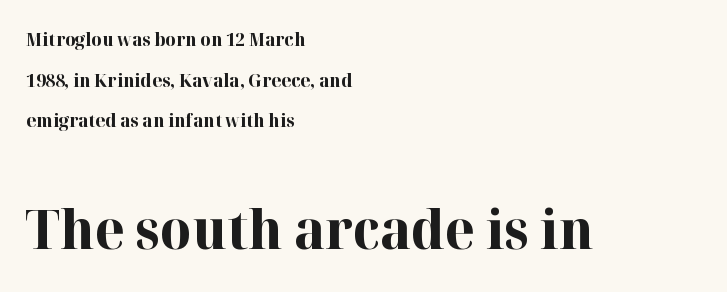
{"serif": "yes", "italic": "no", "bold": "yes", "weight": "bold", "width": "normal", "stroke_contrast": "high", "x_height": "medium", "monospaced": "no", "underline": "no", "align": "left", "line_spacing": "loose", "line_spacing_ratio": 2.26, "letter_spacing": "normal", "letter_spacing_em": 0.0, "larger_block": "second", "size_ratio": 3.0, "glyph_px": 54}
